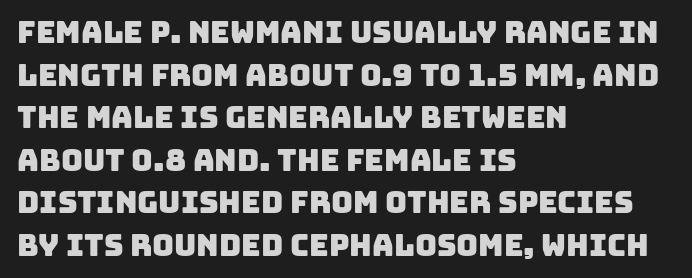
The image shows 30 px sans-serif type; set left-aligned, normal line spacing (1.42x), normal letter spacing, not underlined; low stroke contrast and a large x-height.
